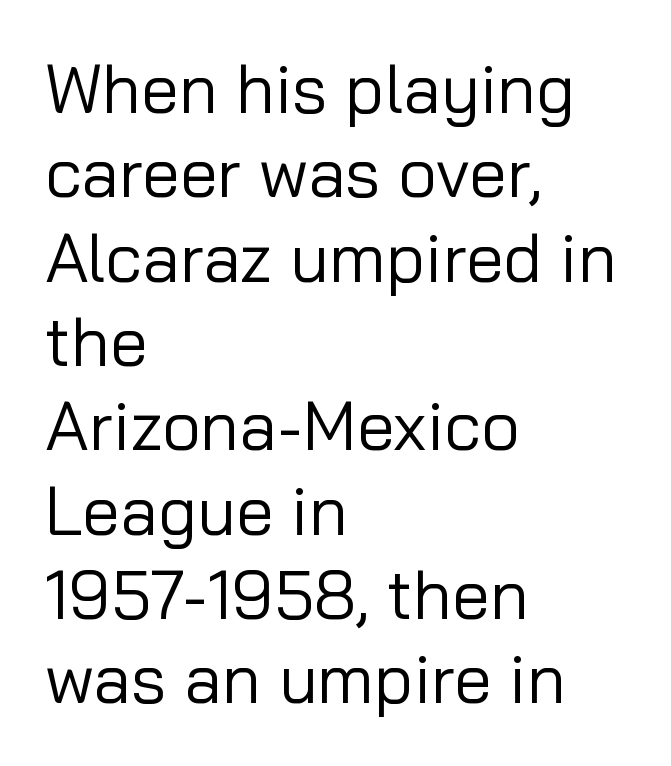
Q: Is the text bold? A: No.
Q: Is the text italic (slanted)? A: No, it is upright.
Q: Is the typeface a serif or a sans-serif typeface? A: Sans-serif.
Q: Is the text underlined? A: No.
Q: How is the paragraph aligned? A: Left-aligned.
Q: Is the spacing between letters normal or unusually wide? A: Normal.
Q: Width (condensed, normal, or wide)? A: Normal.
Q: Stroke contrast? A: Low.
Q: x-height? A: Medium.
Q: Monospaced? A: No.
